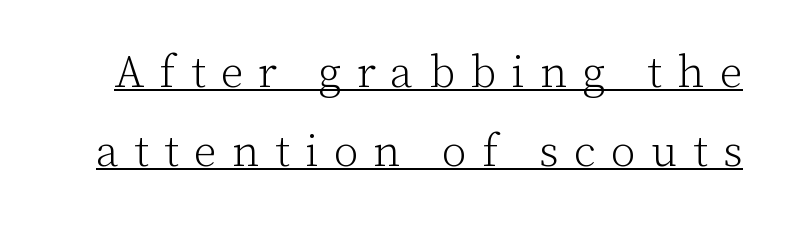
{"serif": "yes", "italic": "no", "bold": "no", "weight": "light", "width": "normal", "stroke_contrast": "low", "x_height": "medium", "monospaced": "no", "underline": "yes", "line_spacing_ratio": 1.76, "letter_spacing": "wide", "letter_spacing_em": 0.34, "glyph_px": 45}
